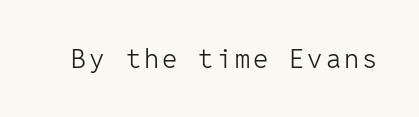
The image shows 27 px text type, upright; set not underlined.
